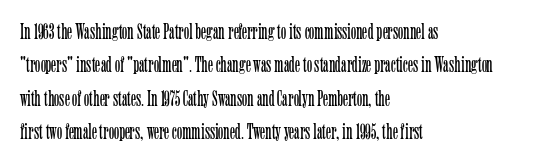
{"italic": "no", "bold": "no", "underline": "no", "align": "left", "line_spacing": "normal", "line_spacing_ratio": 1.52, "letter_spacing": "normal", "letter_spacing_em": 0.0, "glyph_px": 22}
